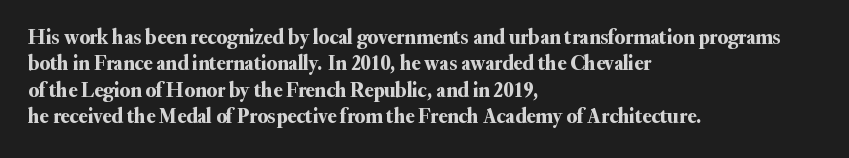
{"italic": "no", "underline": "no", "align": "left", "line_spacing": "normal", "line_spacing_ratio": 1.26, "letter_spacing": "normal", "letter_spacing_em": 0.0, "glyph_px": 21}
